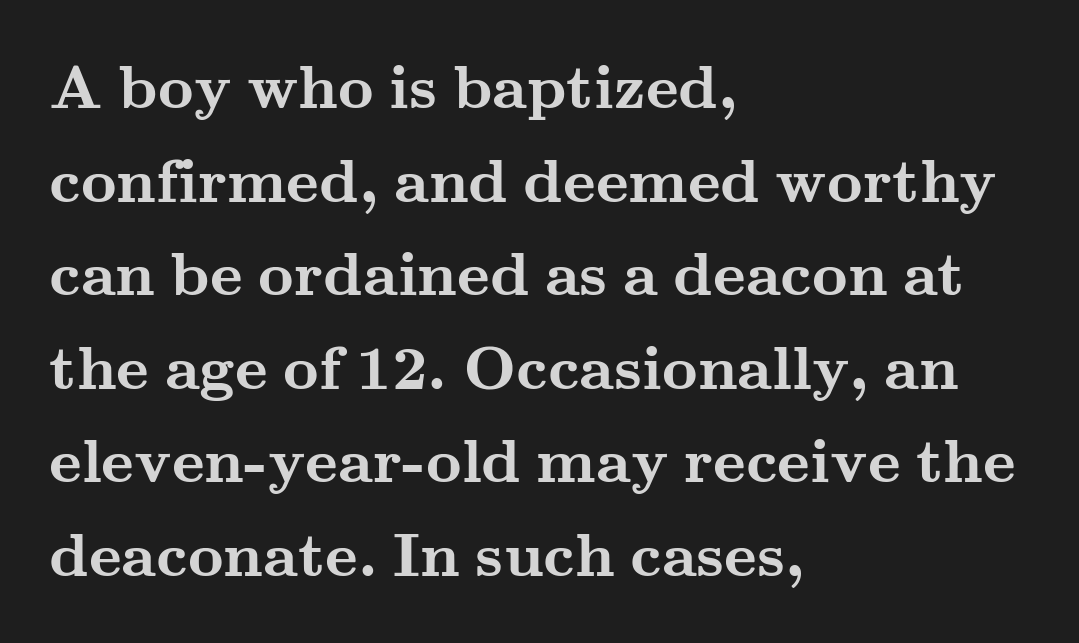
Q: Is the text bold? A: Yes.
Q: Is the text italic (slanted)? A: No, it is upright.
Q: Is the typeface a serif or a sans-serif typeface? A: Serif.
Q: Is the text underlined? A: No.
Q: How is the paragraph aligned? A: Left-aligned.
Q: Is the spacing between letters normal or unusually wide? A: Normal.
Q: Is the spacing between lines tight, normal or loose? A: Normal.
Q: Width (condensed, normal, or wide)? A: Wide.
Q: Stroke contrast? A: Medium.
Q: x-height? A: Small.
Q: Monospaced? A: No.
